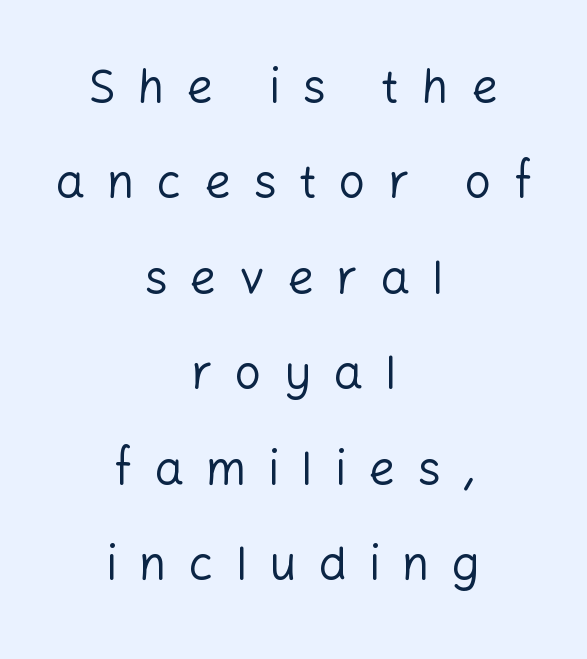
{"serif": "no", "italic": "no", "bold": "no", "weight": "regular", "width": "normal", "stroke_contrast": "low", "x_height": "medium", "monospaced": "no", "underline": "no", "align": "center", "line_spacing": "loose", "line_spacing_ratio": 2.03, "letter_spacing": "wide", "letter_spacing_em": 0.47, "glyph_px": 47}
